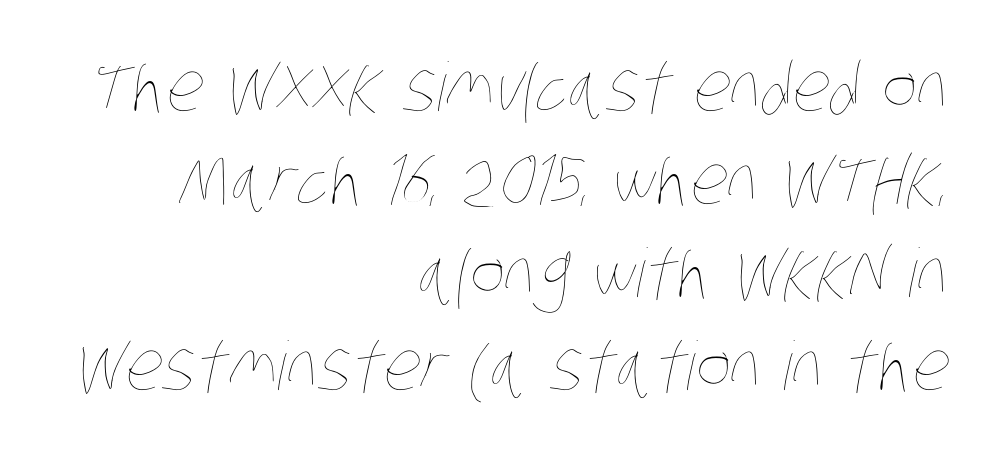
{"bold": "no", "weight": "thin", "width": "condensed", "stroke_contrast": "low", "x_height": "large", "monospaced": "no", "underline": "no", "align": "right", "line_spacing": "normal", "line_spacing_ratio": 1.39, "letter_spacing": "normal", "letter_spacing_em": 0.0, "glyph_px": 67}
